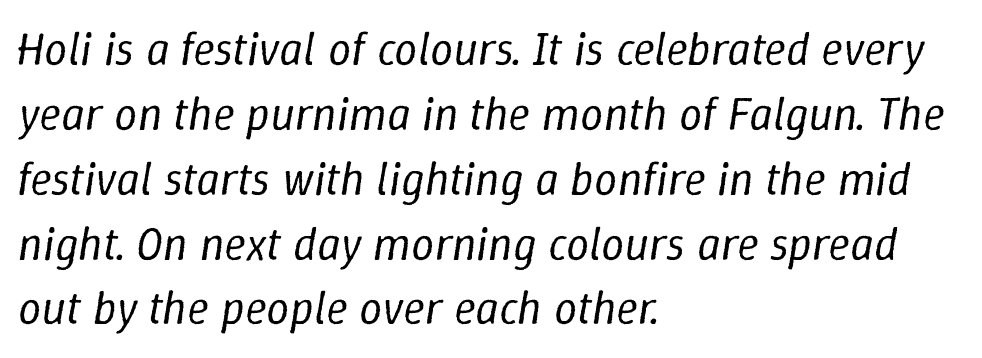
The image shows 46 px regular-weight type, italic (leaning right); set left-aligned, normal line spacing (1.41x), normal letter spacing, not underlined; low stroke contrast and a medium x-height.
